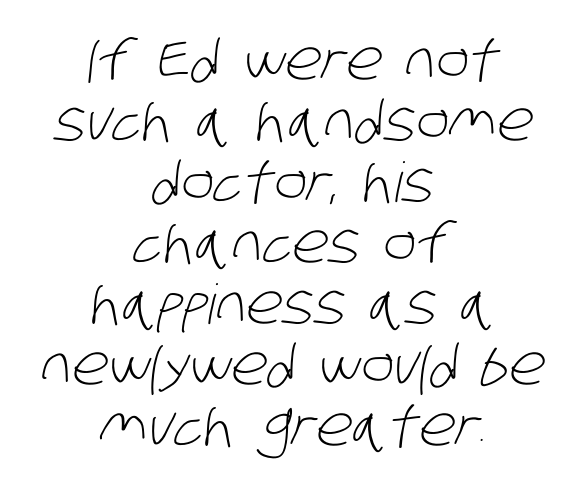
There is no visible air inserted between adjacent glyphs. The characters display no serif detailing; their extremities are plain. The rendering uses natural spacing where letterforms have individual widths. These lines huddle together more closely than default settings would place them. A student would call this center alignment; a typographer would say set centered. Weight: regular or lighter.
